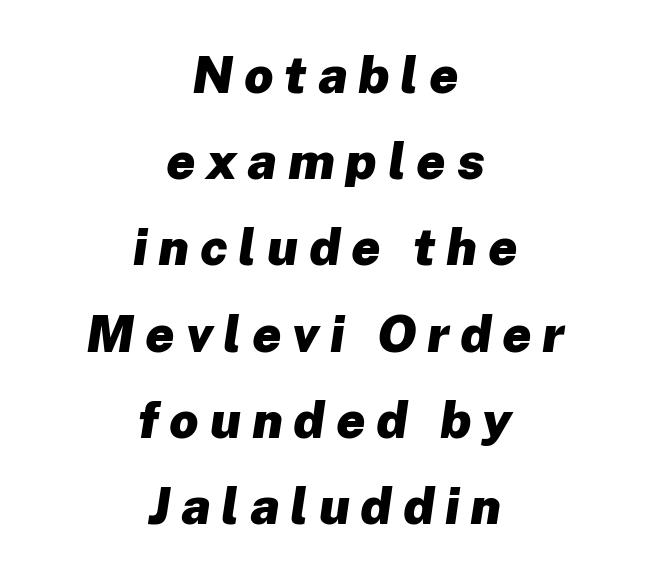
Letters rest on an invisible, unmarked baseline. The whole block is typeset with a tilt. Is this a fixed-width face? No — the glyphs have proportional, varying widths. The paragraph has two soft edges and a firm central axis. What stands out about the letter spacing? Its width — letters are far apart.
